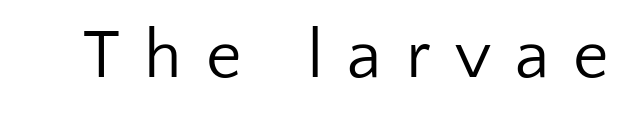
{"serif": "no", "italic": "no", "bold": "no", "weight": "regular", "width": "normal", "stroke_contrast": "low", "x_height": "medium", "monospaced": "no", "underline": "no", "letter_spacing": "wide", "letter_spacing_em": 0.35, "glyph_px": 69}
